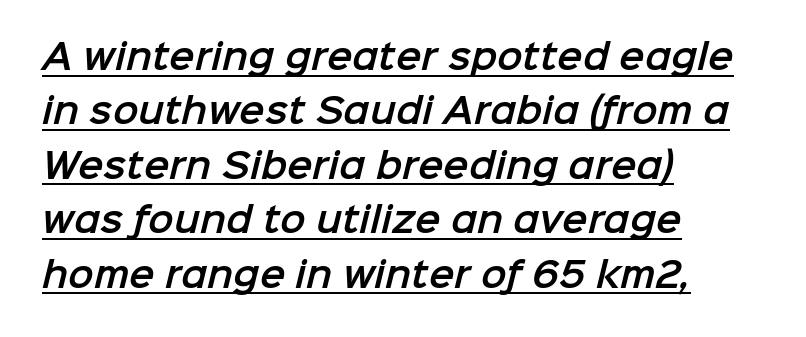
Q: Is the typeface a serif or a sans-serif typeface? A: Sans-serif.
Q: Is the text underlined? A: Yes.
Q: How is the paragraph aligned? A: Left-aligned.
Q: Is the spacing between letters normal or unusually wide? A: Normal.
Q: Is the spacing between lines tight, normal or loose? A: Normal.
Q: Width (condensed, normal, or wide)? A: Normal.
Q: Stroke contrast? A: Low.
Q: x-height? A: Medium.
Q: Monospaced? A: No.
